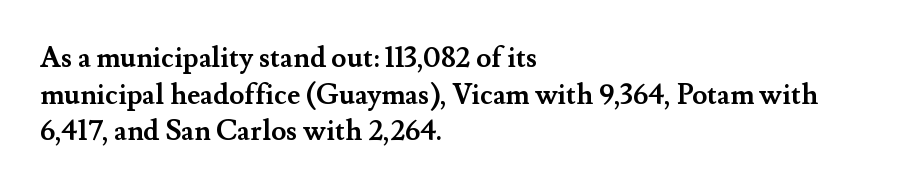
{"serif": "yes", "italic": "no", "bold": "yes", "weight": "semibold", "width": "normal", "stroke_contrast": "medium", "x_height": "small", "monospaced": "no", "underline": "no", "align": "left", "line_spacing": "normal", "line_spacing_ratio": 1.31, "letter_spacing": "normal", "letter_spacing_em": 0.0, "glyph_px": 28}
